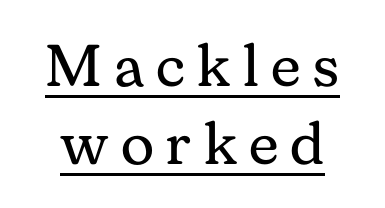
The type sits square on the baseline with zero lean. Note the varied advance widths — an 'i' is clearly narrower than an 'm'. The cut favours lightness, reaching ordinary text weight at its darkest. This rendering features underlined lettering.
